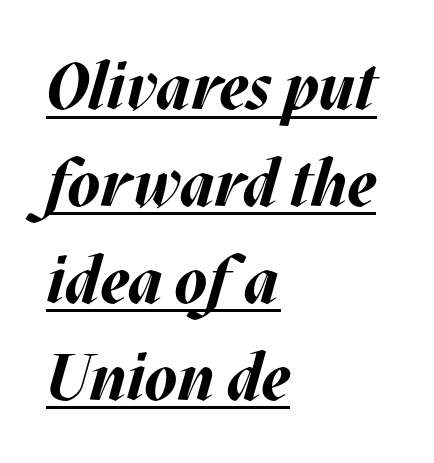
The rag falls on the right side of this text block. The face used here has a pronounced slope to its letters. Students, observe: this is what conventionally led text looks like. The passage shown is typed in a proportional face where columns would drift.
